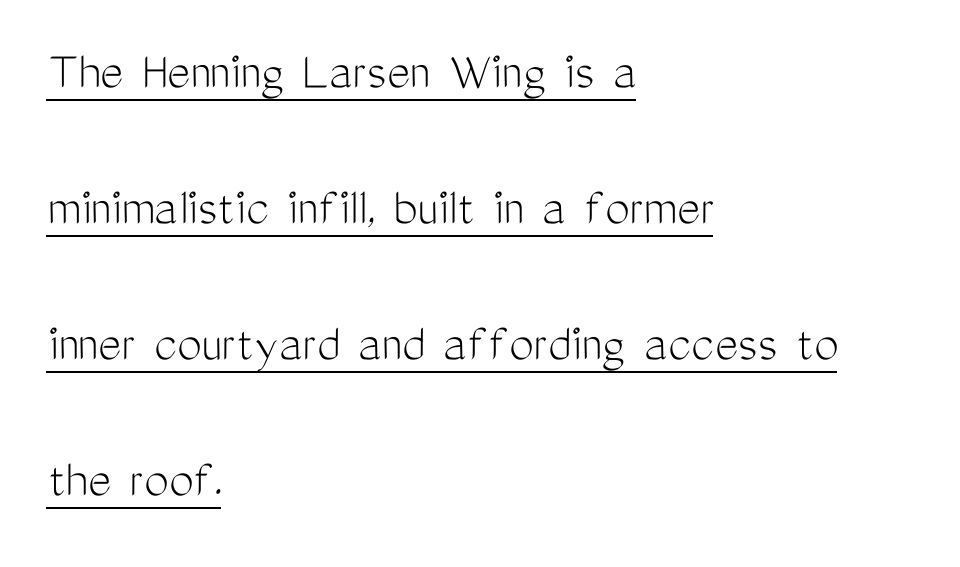
Q: Is the text bold? A: No.
Q: Is the text italic (slanted)? A: No, it is upright.
Q: Is the typeface a serif or a sans-serif typeface? A: Sans-serif.
Q: Is the text underlined? A: Yes.
Q: How is the paragraph aligned? A: Left-aligned.
Q: Is the spacing between letters normal or unusually wide? A: Normal.
Q: Is the spacing between lines tight, normal or loose? A: Loose.
Q: Width (condensed, normal, or wide)? A: Condensed.
Q: Stroke contrast? A: Medium.
Q: x-height? A: Medium.
Q: Monospaced? A: No.
